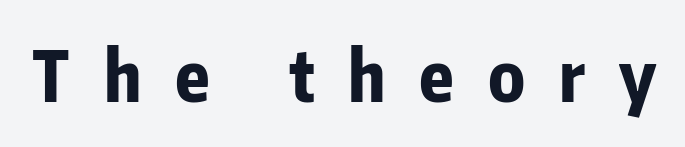
Q: Is the text bold? A: Yes.
Q: Is the text italic (slanted)? A: No, it is upright.
Q: Is the typeface a serif or a sans-serif typeface? A: Sans-serif.
Q: Is the text underlined? A: No.
Q: Is the spacing between letters normal or unusually wide? A: Unusually wide.
Q: Width (condensed, normal, or wide)? A: Condensed.
Q: Stroke contrast? A: Low.
Q: x-height? A: Medium.
Q: Monospaced? A: No.
